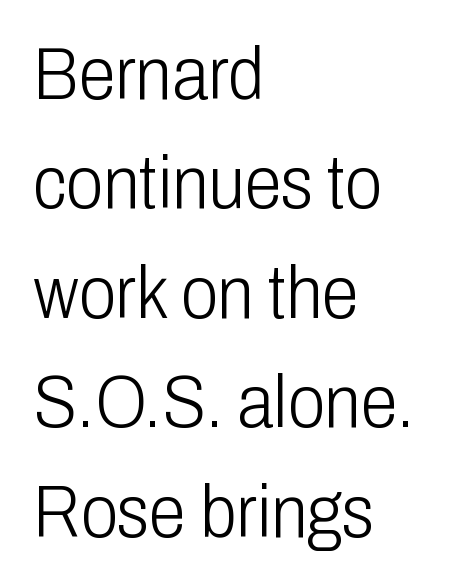
{"serif": "no", "italic": "no", "bold": "no", "weight": "light", "width": "condensed", "stroke_contrast": "low", "x_height": "medium", "monospaced": "no", "underline": "no", "align": "left", "line_spacing": "normal", "line_spacing_ratio": 1.46, "letter_spacing": "normal", "letter_spacing_em": 0.0, "glyph_px": 75}
